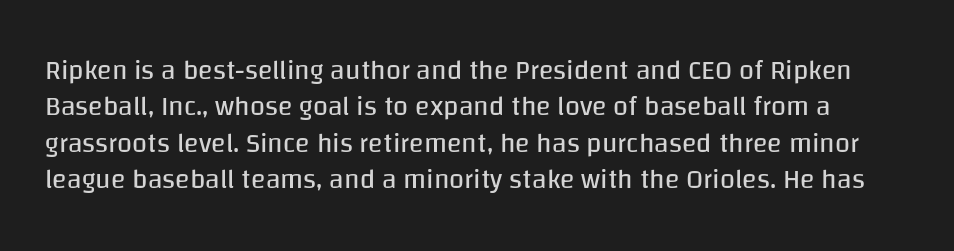
The zone under the glyphs is completely vacant. These lines keep a tight, regular rhythm from letter to letter. Counters stay open thanks to moderate or lighter strokes. Evenly set lines give the paragraph a standard silhouette. It's the straight-up-and-down kind of type.
